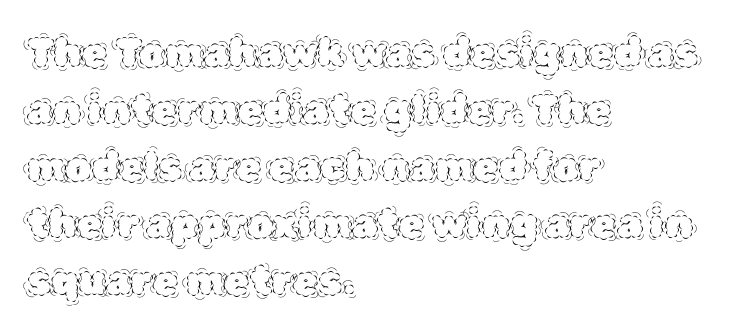
The image shows 41 px thin type, upright; set left-aligned, normal line spacing (1.39x), normal letter spacing, not underlined; a large x-height.
